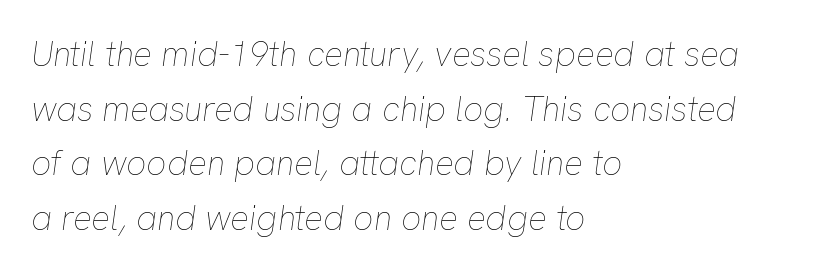
The image shows 35 px thin type, italic (leaning right); set left-aligned, normal line spacing (1.56x), normal letter spacing, not underlined; low stroke contrast and a medium x-height.
